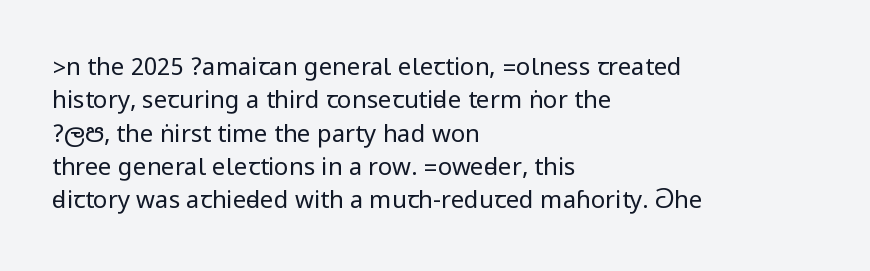
The image shows 24 px text type, upright; set left-aligned, normal line spacing (1.39x), normal letter spacing, not underlined.
